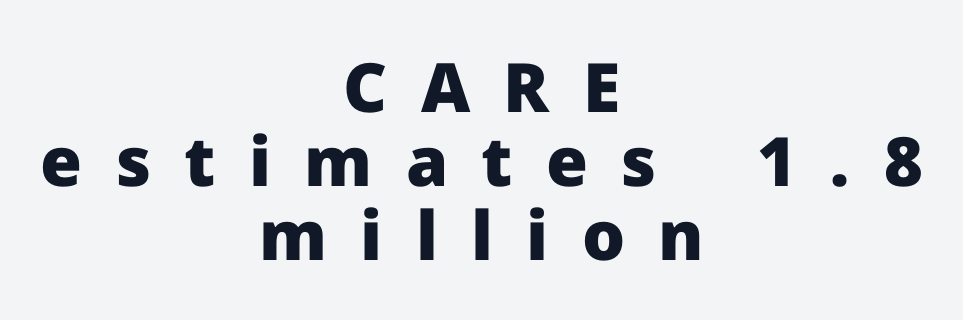
Q: Is the text bold? A: Yes.
Q: Is the text italic (slanted)? A: No, it is upright.
Q: Is the typeface a serif or a sans-serif typeface? A: Sans-serif.
Q: Is the text underlined? A: No.
Q: How is the paragraph aligned? A: Centered.
Q: Is the spacing between letters normal or unusually wide? A: Unusually wide.
Q: Is the spacing between lines tight, normal or loose? A: Tight.
Q: Width (condensed, normal, or wide)? A: Normal.
Q: Stroke contrast? A: Low.
Q: x-height? A: Medium.
Q: Monospaced? A: No.
